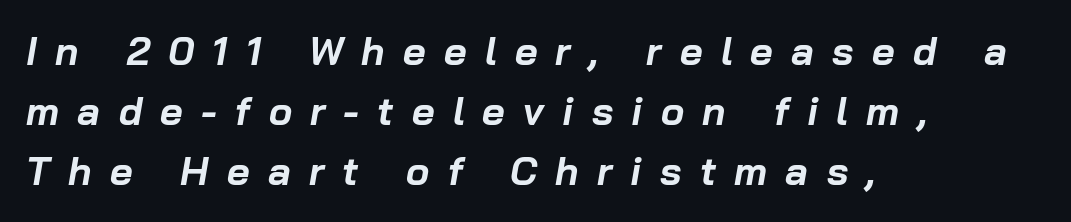
Q: Is the text bold? A: Yes.
Q: Is the text italic (slanted)? A: Yes, it leans right by about 10 degrees.
Q: Is the text underlined? A: No.
Q: How is the paragraph aligned? A: Left-aligned.
Q: Is the spacing between letters normal or unusually wide? A: Unusually wide.
Q: Is the spacing between lines tight, normal or loose? A: Normal.
Q: Width (condensed, normal, or wide)? A: Normal.
Q: Stroke contrast? A: Low.
Q: x-height? A: Medium.
Q: Monospaced? A: No.
